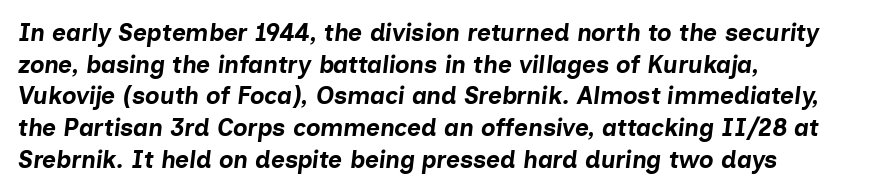
This sample is left-justified, so line endings fall wherever the words run out. If you measured baseline to baseline, you'd find a middling distance. These lines keep a tight, regular rhythm from letter to letter. How heavy is the stroke? Heavy — this is a bold.
